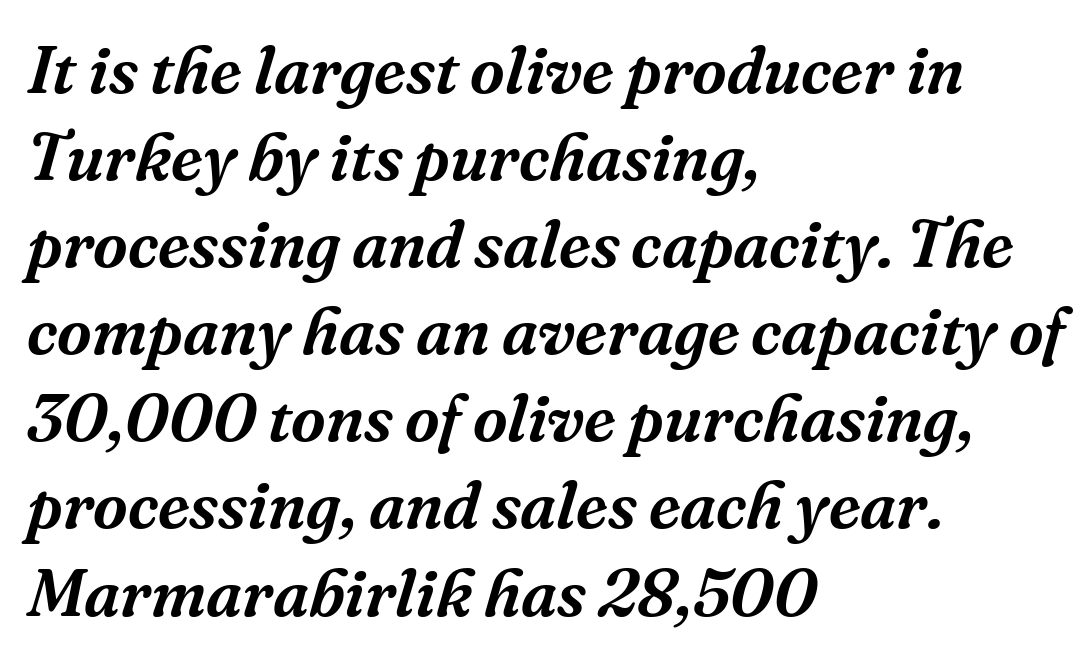
The passage shown is typed in a proportional face where columns would drift. If you measured baseline to baseline, you'd find a middling distance. Standard letterfit; no display-style spreading of the glyphs. Every row of glyphs begins at an identical x-position on the left. Nobody drew a line under any word here.
